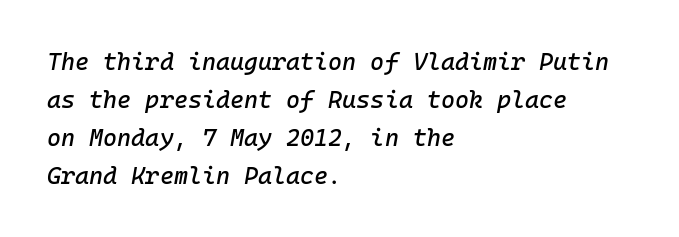
{"italic": "yes", "lean": "right", "slant_degrees": 10, "underline": "no", "align": "left", "line_spacing": "normal", "line_spacing_ratio": 1.58, "letter_spacing": "normal", "letter_spacing_em": 0.0, "glyph_px": 24}
